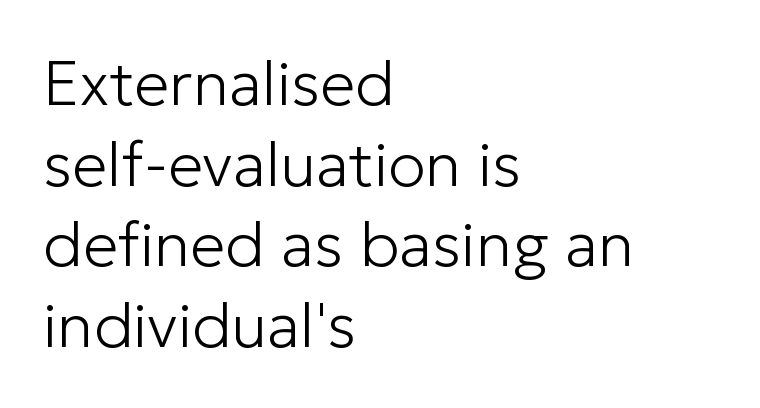
Default kerning and tracking; the words read as compact shapes. Descenders are the only things crossing below the line. All the whitespace from short lines collects on the right. This block has exactly the height ordinary leading produces. The strokes are not fattened; the text isn't bold.
